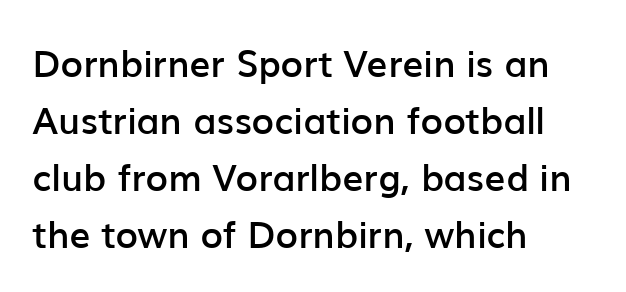
Is there any slant? The stems are plumb. If you drew a ruler down the left edge, every line would touch it. I'd call this a sans setting — the letters go barefoot. The glyphs are unaccompanied by any horizontal stroke below them. Notice how descenders clear the ascenders below comfortably — that's standard leading. The font is running at a semibold setting, under full bold.
